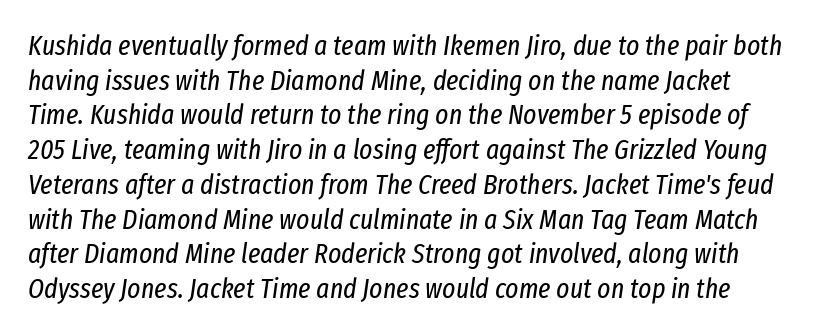
Q: Is the text bold? A: No.
Q: Is the text italic (slanted)? A: Yes, it leans right by about 8 degrees.
Q: Is the text underlined? A: No.
Q: Is the spacing between letters normal or unusually wide? A: Normal.
Q: Width (condensed, normal, or wide)? A: Condensed.
Q: Stroke contrast? A: Low.
Q: x-height? A: Medium.
Q: Monospaced? A: No.
